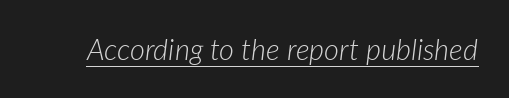
Does a line run under the words? Yes, clearly. Look at the tracking — it's just the regular setting, nothing added. Compared with ordinary roman type, these characters are visibly tilted. Nothing heavy about these letters — not bold at all.
